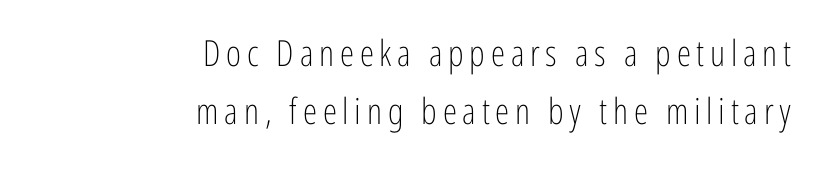
The specimen omits any rule beneath the text block's lines. Posture: upright roman. Regarding leading, the lines here are spaced in the standard way. The paragraph has a hard right edge and a soft left edge.
